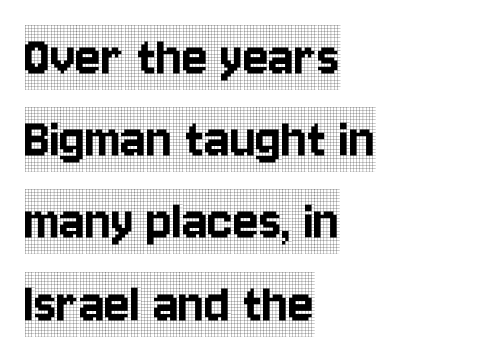
{"serif": "yes", "italic": "no", "width": "condensed", "x_height": "large", "monospaced": "no", "underline": "no", "align": "left", "line_spacing": "normal", "line_spacing_ratio": 1.37, "letter_spacing": "normal", "letter_spacing_em": 0.0, "glyph_px": 60}
